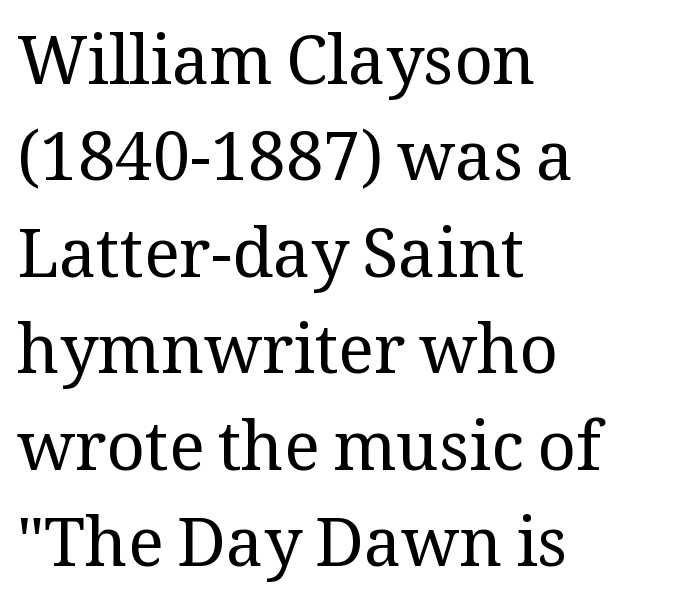
The image shows 67 px regular-weight serif type, upright; set left-aligned, normal line spacing (1.44x), normal letter spacing, not underlined; medium stroke contrast and a medium x-height.
